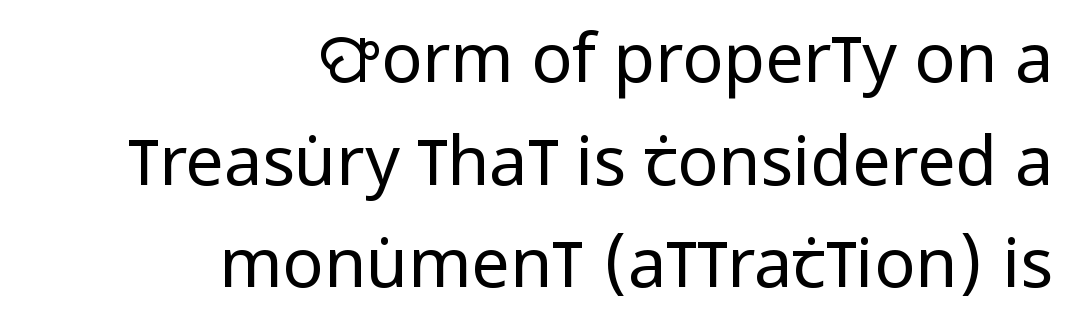
Q: Is the text bold? A: No.
Q: Is the text italic (slanted)? A: No, it is upright.
Q: Is the typeface a serif or a sans-serif typeface? A: Sans-serif.
Q: Is the text underlined? A: No.
Q: How is the paragraph aligned? A: Right-aligned.
Q: Is the spacing between letters normal or unusually wide? A: Normal.
Q: Is the spacing between lines tight, normal or loose? A: Normal.
Q: Width (condensed, normal, or wide)? A: Condensed.
Q: Stroke contrast? A: Low.
Q: x-height? A: Large.
Q: Monospaced? A: No.
